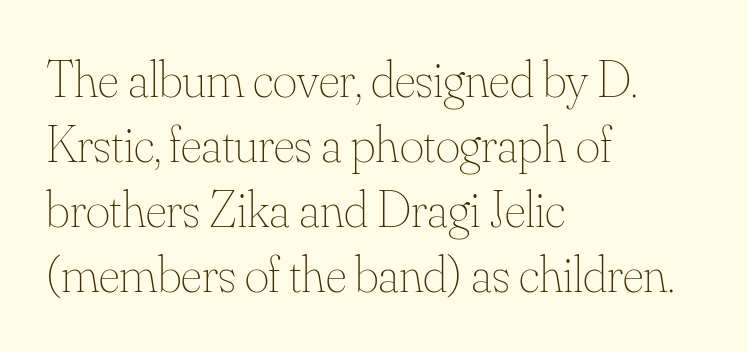
A roman cut, with each character standing at attention. Proportional: the letters do not fall into vertical columns. Summary of vertical rhythm: regular, with standard interline spacing. Underlining? Definitely not there. This sample uses plain, unmodified letter spacing. Caption: multi-line text, flush left, ragged right.
